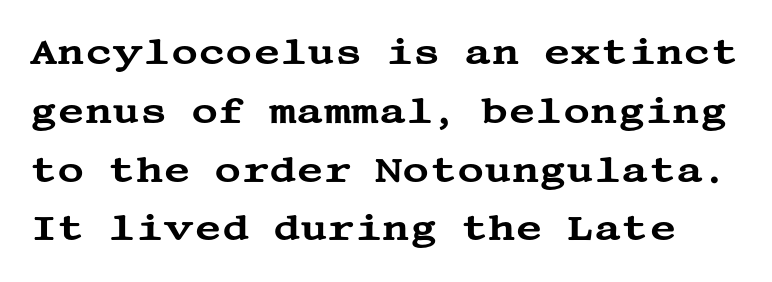
Any mark beneath the type? The region is blank. Observe the serifs anchoring each vertical stroke in this sample. The passage shown has conventional tracking throughout. The type sits square on the baseline with zero lean.
